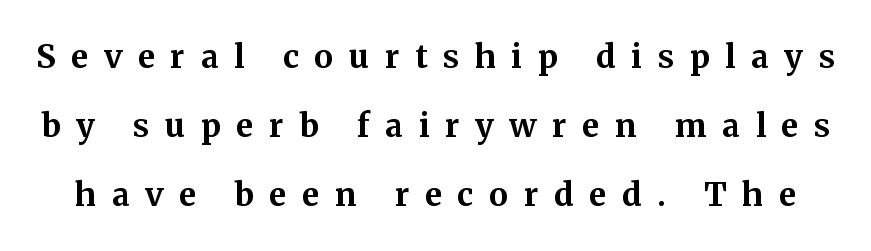
The image shows 32 px bold serif type, upright; set loose line spacing (2.15x), unusually wide letter spacing (+0.49 em), not underlined; medium stroke contrast and a medium x-height.
